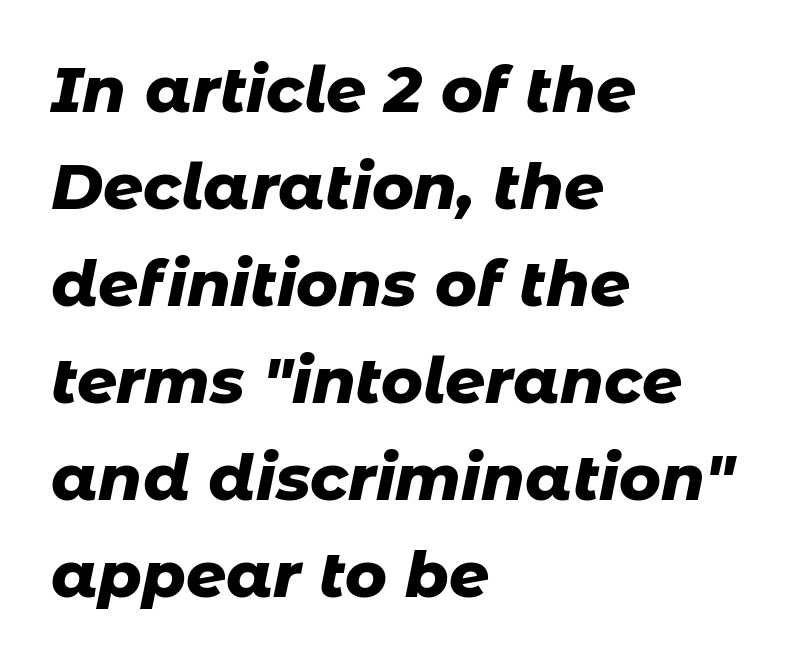
Q: Is the text bold? A: Yes.
Q: Is the text italic (slanted)? A: Yes, it leans right by about 11 degrees.
Q: Is the text underlined? A: No.
Q: How is the paragraph aligned? A: Left-aligned.
Q: Is the spacing between letters normal or unusually wide? A: Normal.
Q: Is the spacing between lines tight, normal or loose? A: Normal.
Q: Width (condensed, normal, or wide)? A: Normal.
Q: Stroke contrast? A: Low.
Q: x-height? A: Medium.
Q: Monospaced? A: No.
